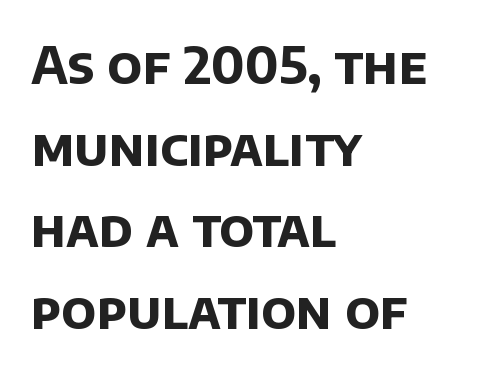
The rows are spaced the way most documents space them. Lines of text with bare space underneath. Does the type have serifs? No, each stem ends abruptly. Characters follow at the spacing the type designer built in.
